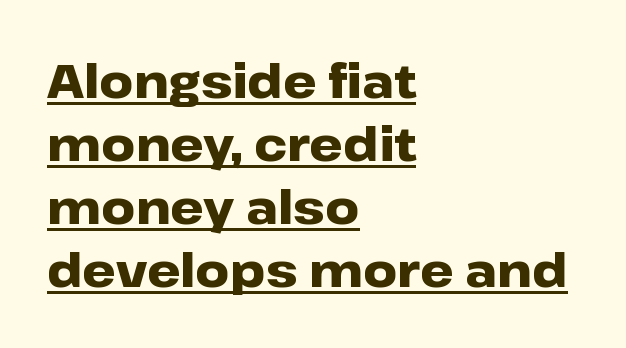
The image shows 47 px heavy, wide sans-serif type, upright; set left-aligned, normal line spacing (1.34x), normal letter spacing, underlined; low stroke contrast and a medium x-height.
